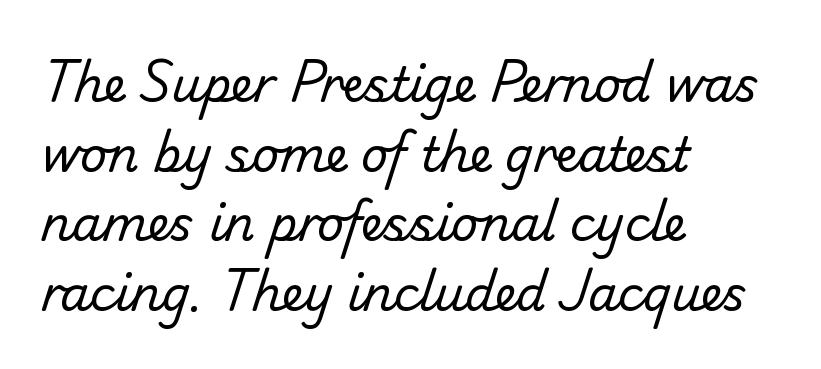
{"serif": "no", "bold": "no", "weight": "regular", "width": "normal", "stroke_contrast": "low", "x_height": "small", "monospaced": "no", "underline": "no", "align": "left", "line_spacing": "normal", "line_spacing_ratio": 1.48, "letter_spacing": "normal", "letter_spacing_em": 0.0, "glyph_px": 47}
